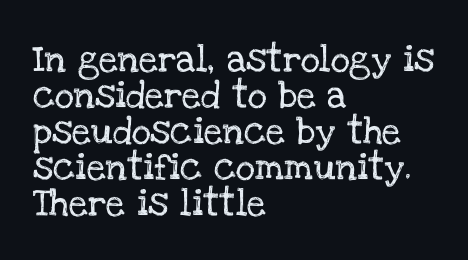
Vertically, the passage feels balanced, rows spaced as you'd expect. The face used here is rendered with its standard letterfit. The words here are not underlined. Posture: straight, roman, zero tilt.
